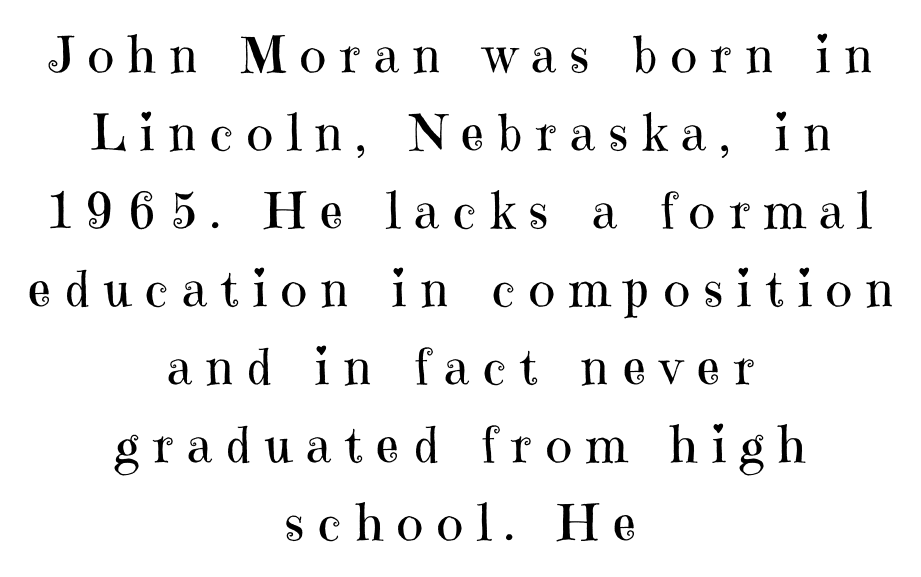
The image shows 50 px regular-weight serif type, upright; set centered, normal line spacing (1.56x), unusually wide letter spacing (+0.29 em), not underlined; high stroke contrast and a medium x-height.
